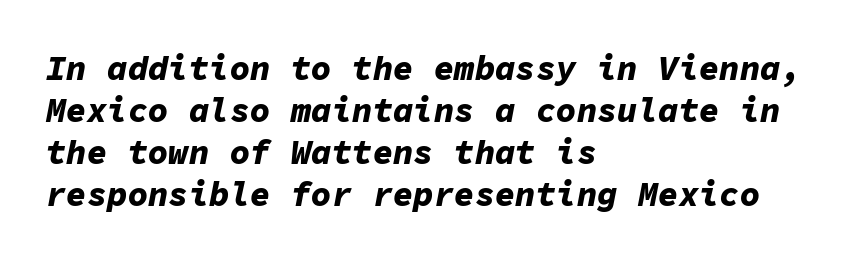
Q: Is the text bold? A: Yes.
Q: Is the text italic (slanted)? A: Yes, it leans right by about 11 degrees.
Q: Is the text underlined? A: No.
Q: How is the paragraph aligned? A: Left-aligned.
Q: Is the spacing between letters normal or unusually wide? A: Normal.
Q: Width (condensed, normal, or wide)? A: Normal.
Q: Stroke contrast? A: Low.
Q: x-height? A: Medium.
Q: Monospaced? A: Yes.
